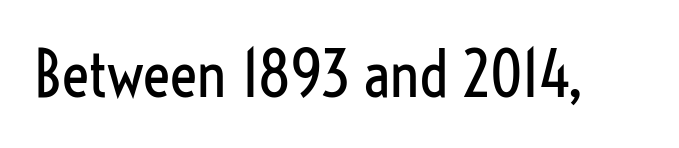
These lines are composed in type without serifs. Unlike italic type, these characters show no tilt at all. Bare-footed words on every line. The typesetting does not lean heavy: it is not bold. The rendering keeps characters at their native spacing. These lines are rendered in a variable-pitch font.
